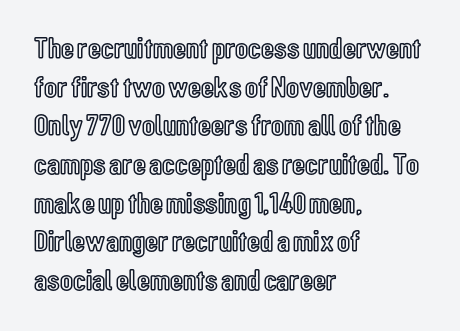
Q: Is the text italic (slanted)? A: No, it is upright.
Q: Is the text underlined? A: No.
Q: How is the paragraph aligned? A: Left-aligned.
Q: Is the spacing between letters normal or unusually wide? A: Normal.
Q: Is the spacing between lines tight, normal or loose? A: Normal.
Q: Width (condensed, normal, or wide)? A: Condensed.
Q: x-height? A: Medium.
Q: Monospaced? A: No.
